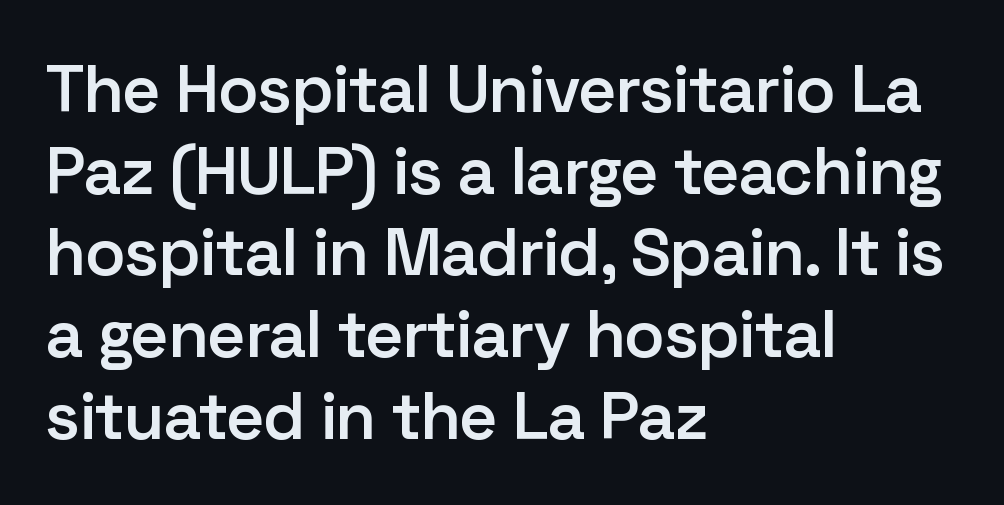
{"serif": "no", "italic": "no", "bold": "semi", "weight": "semibold", "width": "normal", "stroke_contrast": "low", "x_height": "medium", "monospaced": "no", "underline": "no", "align": "left", "line_spacing_ratio": 1.22, "letter_spacing": "normal", "letter_spacing_em": 0.0, "glyph_px": 67}
